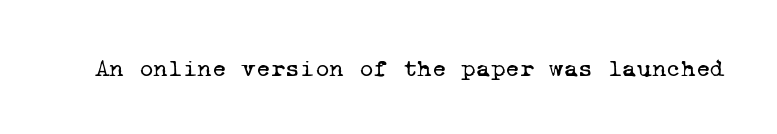
Ink coverage per letter is moderate at most. Check the space under the baseline: it is left empty. Nobody touched the tracking dial on this one.
